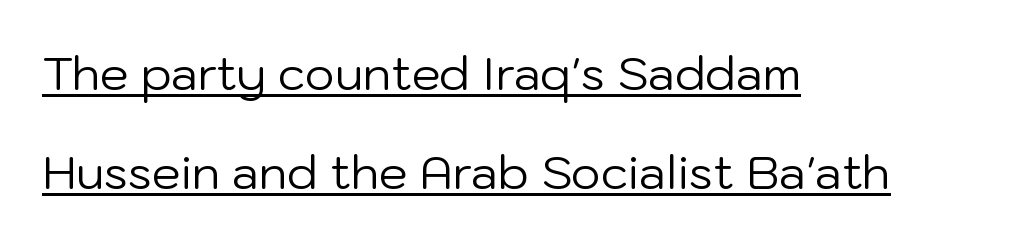
Q: Is the text bold? A: No.
Q: Is the text italic (slanted)? A: No, it is upright.
Q: Is the typeface a serif or a sans-serif typeface? A: Sans-serif.
Q: Is the text underlined? A: Yes.
Q: How is the paragraph aligned? A: Left-aligned.
Q: Is the spacing between letters normal or unusually wide? A: Normal.
Q: Is the spacing between lines tight, normal or loose? A: Loose.
Q: Width (condensed, normal, or wide)? A: Normal.
Q: Stroke contrast? A: Low.
Q: x-height? A: Medium.
Q: Monospaced? A: No.
